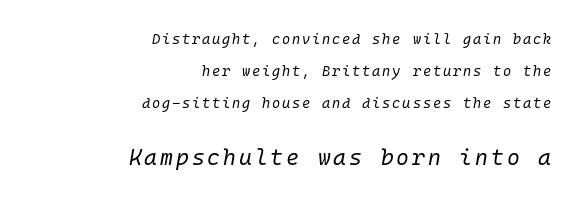
The image shows 22 px text type, italic (leaning right); set right-aligned, loose line spacing (2.27x), not underlined; the second (bottom) block is 1.57x larger.
